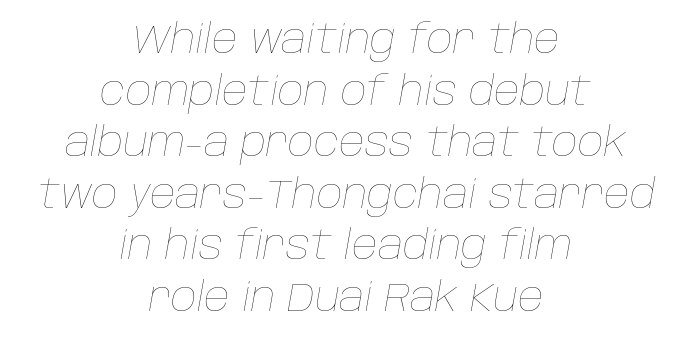
Q: Is the text bold? A: No.
Q: Is the text italic (slanted)? A: Yes, it leans right by about 10 degrees.
Q: Is the text underlined? A: No.
Q: How is the paragraph aligned? A: Centered.
Q: Is the spacing between letters normal or unusually wide? A: Normal.
Q: Is the spacing between lines tight, normal or loose? A: Normal.
Q: Width (condensed, normal, or wide)? A: Normal.
Q: Stroke contrast? A: Low.
Q: x-height? A: Large.
Q: Monospaced? A: No.
